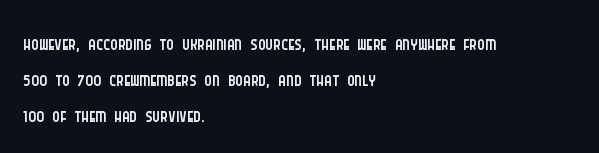
The strip under each line holds only bare page. How would I describe the line gaps? Plain and ordinary. The face used here is proportionally spaced, like ordinary book or web type. Honestly, the letter spacing is just normal — you wouldn't notice it.
